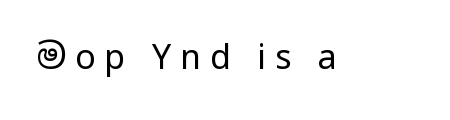
{"serif": "no", "italic": "no", "bold": "no", "weight": "regular", "width": "condensed", "stroke_contrast": "low", "x_height": "large", "monospaced": "no", "underline": "no", "letter_spacing": "wide", "letter_spacing_em": 0.26, "glyph_px": 34}
